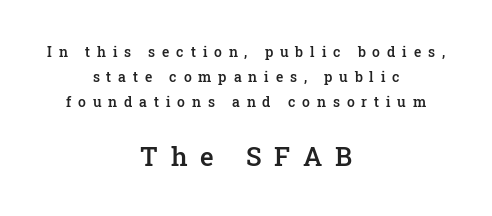
{"italic": "no", "bold": "semi", "underline": "no", "align": "center", "line_spacing_ratio": 1.78, "letter_spacing": "wide", "letter_spacing_em": 0.49, "larger_block": "second", "size_ratio": 1.86, "glyph_px": 26}
